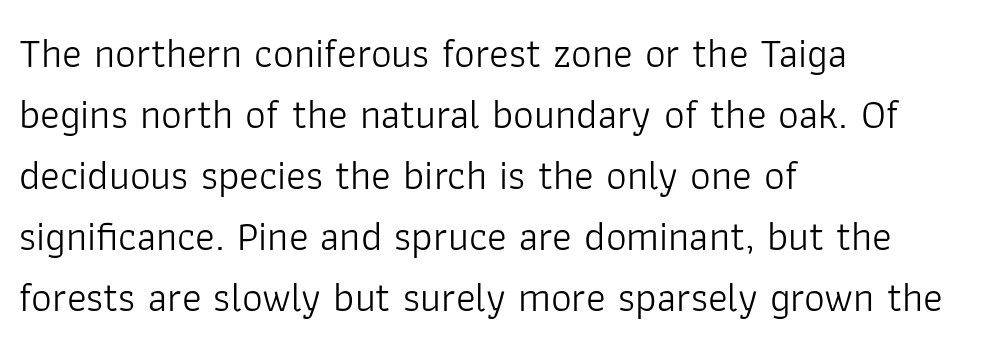
The image shows 41 px light sans-serif type, upright; set left-aligned, normal line spacing (1.49x), normal letter spacing, not underlined; low stroke contrast and a medium x-height.
